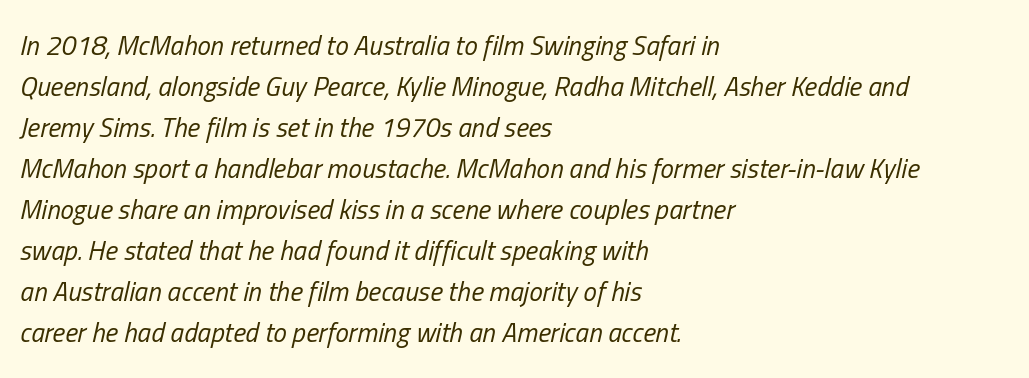
{"italic": "yes", "lean": "right", "slant_degrees": 13, "bold": "no", "underline": "no", "align": "left", "line_spacing": "normal", "line_spacing_ratio": 1.52, "letter_spacing": "normal", "letter_spacing_em": 0.0, "glyph_px": 27}
